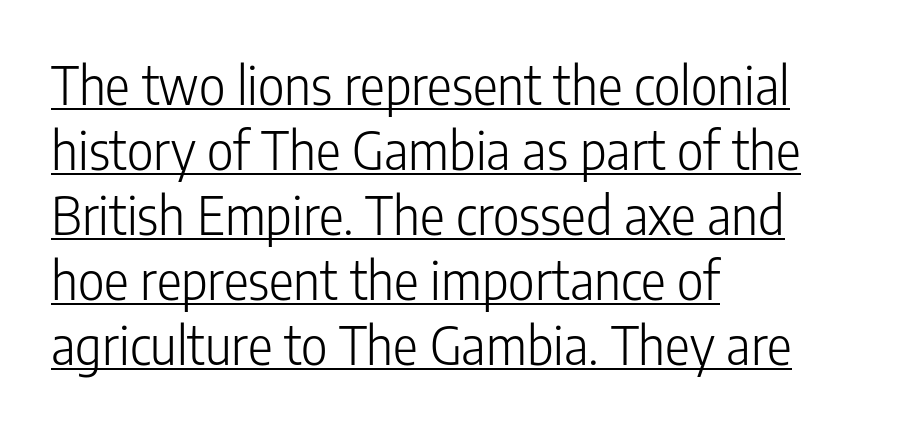
Vertical spacing — default. Has an underline been added? It has. You can tell it's not italic because the verticals are truly vertical. Notice how the passage keeps a crisp vertical edge on the left only. Nothing heavy about these letters — not bold at all. Do the characters align in a grid? No, the font is proportional.
